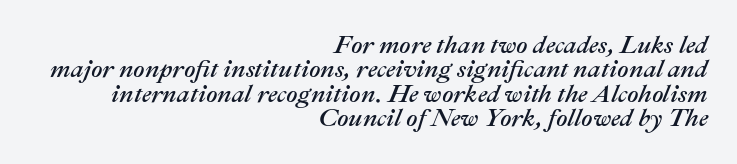
The foot of each line stays bare and open. The rendering keeps characters at their native spacing. Does the lettering tilt? It does — this is italic. Baseline-to-baseline distance is barely more than the letter height. One-word summary of the alignment: right.
